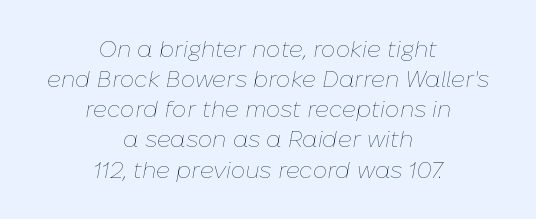
Words float on clear page, feet unadorned. Regarding leading, the lines here are spaced in the standard way. Words appear dense and cohesive because spacing is normal. The typeface has the unassuming heft of standard copy or less. The passage is arranged like a title page — every line centered.
